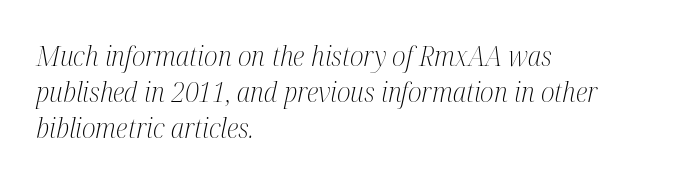
Q: Is the text bold? A: No.
Q: Is the text italic (slanted)? A: Yes, it leans right by about 12 degrees.
Q: Is the typeface a serif or a sans-serif typeface? A: Serif.
Q: Is the text underlined? A: No.
Q: How is the paragraph aligned? A: Left-aligned.
Q: Is the spacing between letters normal or unusually wide? A: Normal.
Q: Is the spacing between lines tight, normal or loose? A: Normal.
Q: Width (condensed, normal, or wide)? A: Condensed.
Q: Stroke contrast? A: Medium.
Q: x-height? A: Medium.
Q: Monospaced? A: No.
